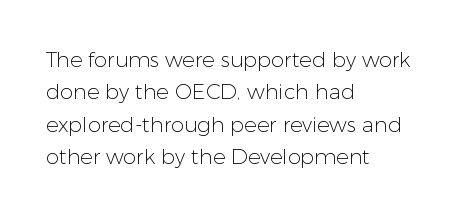
Words float on clear page, feet unadorned. Letters have the restrained weight of plain body copy at most. Horizontal alignment here is leftward, the default for most running prose. Whoever set this chose a conventional vertical rhythm. This sample uses an upright cut, with every glyph sitting square on the baseline.
